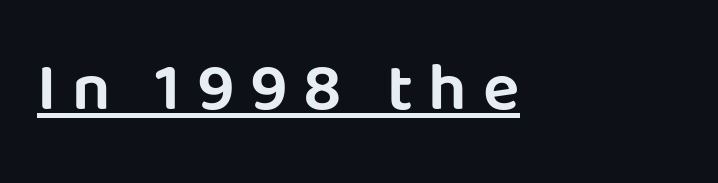
The rendered words wear a rule along their underside. A typesetter would call this proportional, since set widths differ per character. What kind of face is this? One without serifs — a sans. Between one letter and the next there's a generous, obvious gap. Short and long lines alike share a common starting point at left. Every character sits straight up, as roman type does.
